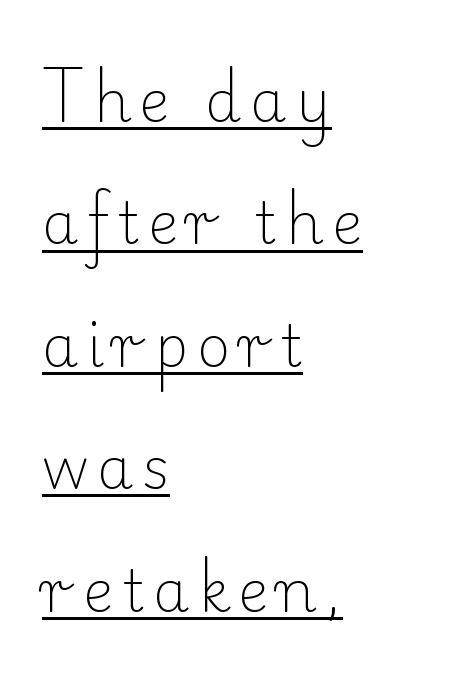
The image shows 58 px light serif type, upright; set left-aligned, loose line spacing (2.11x), underlined; low stroke contrast and a small x-height.
